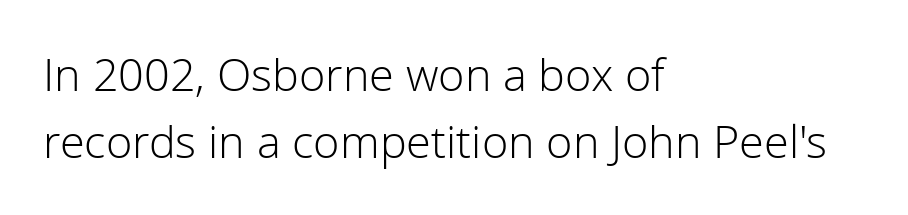
The image shows 45 px light sans-serif type, upright; set left-aligned, normal line spacing (1.5x), normal letter spacing, not underlined; low stroke contrast and a medium x-height.
